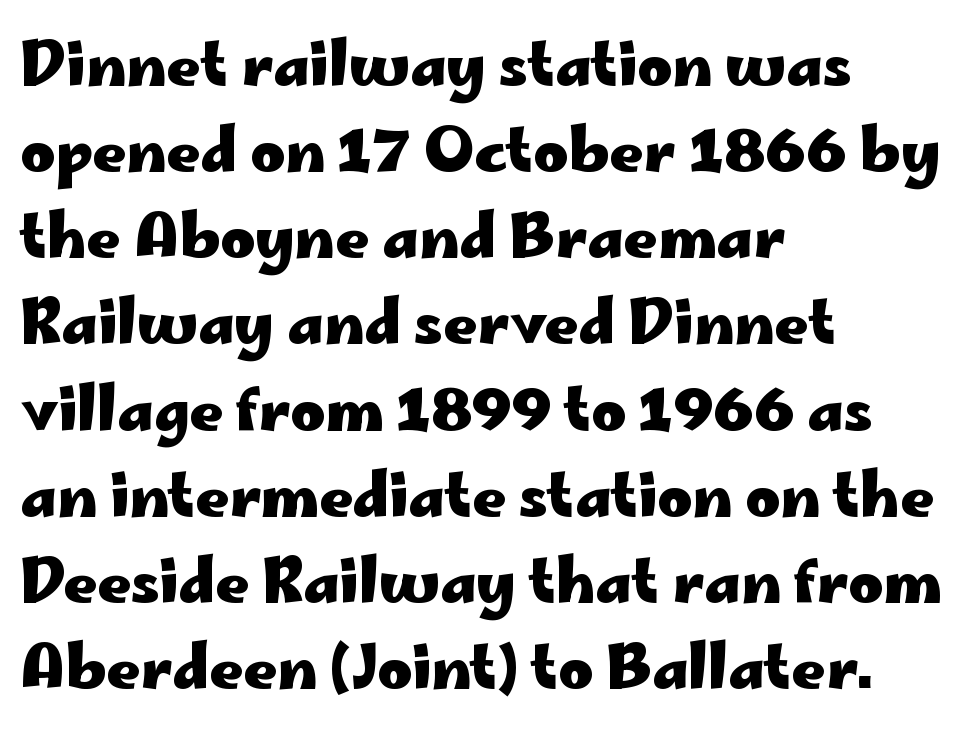
Lines of text with bare space underneath. The sample has been set heavy, in full bold. What kind of face is this? One without serifs — a sans. Compared with typical paragraphs, the rows here are spaced about the same.
